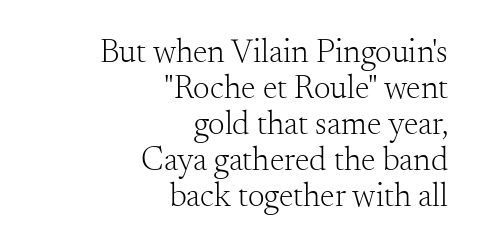
The image shows 33 px light serif type, upright; set right-aligned, tight line spacing (1.09x), normal letter spacing, not underlined; medium stroke contrast and a small x-height.
